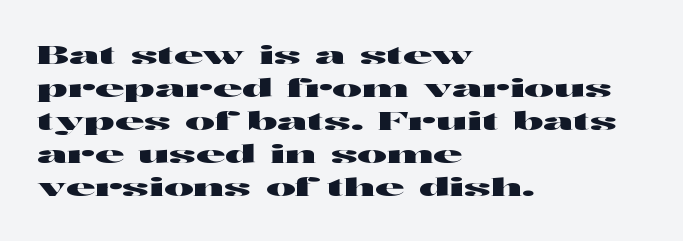
{"italic": "no", "underline": "no", "align": "left", "line_spacing": "normal", "line_spacing_ratio": 1.32, "letter_spacing": "normal", "letter_spacing_em": 0.0, "glyph_px": 25}
